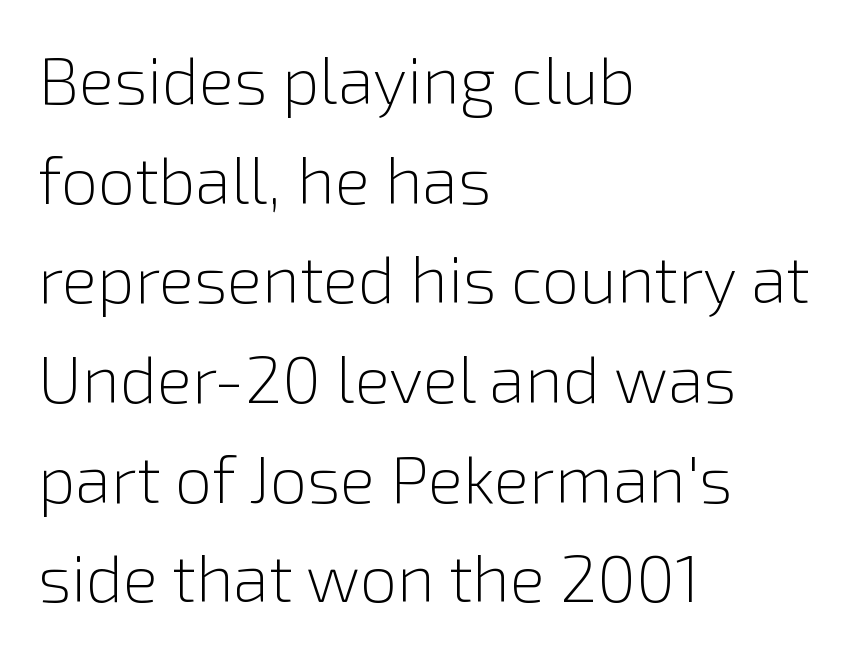
{"serif": "no", "italic": "no", "bold": "no", "weight": "light", "width": "normal", "x_height": "medium", "monospaced": "no", "underline": "no", "align": "left", "line_spacing": "normal", "line_spacing_ratio": 1.51, "letter_spacing": "normal", "letter_spacing_em": 0.0, "glyph_px": 66}
